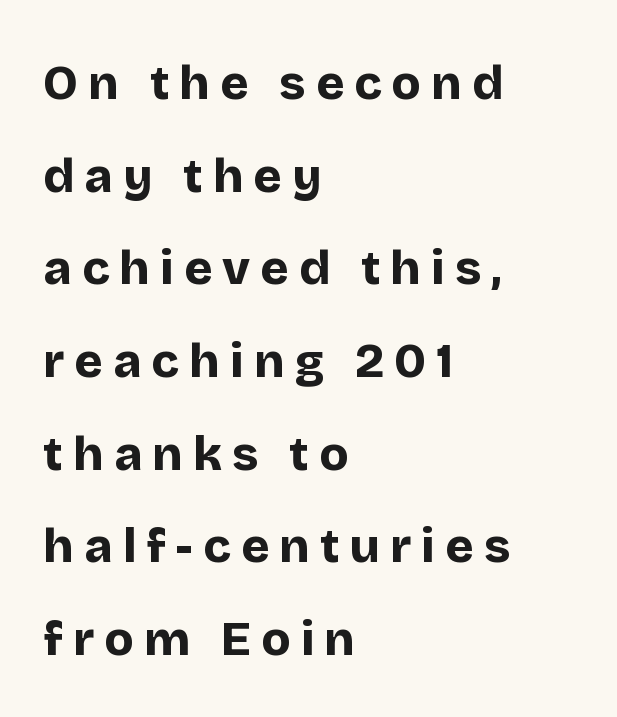
Do the letters lean? They stand straight. Typographically, this falls in the sans-serif category. Vertically, the passage feels expansive, rows floating well apart. Honestly, there is no underline to notice here at all. Does the weight exceed regular? Yes, all the way to bold. Is this a fixed-width face? No — the glyphs have proportional, varying widths.
